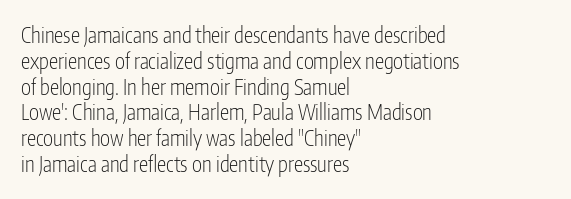
The image shows 21 px text type, upright; set left-aligned, line spacing 1.23x, normal letter spacing, not underlined.
